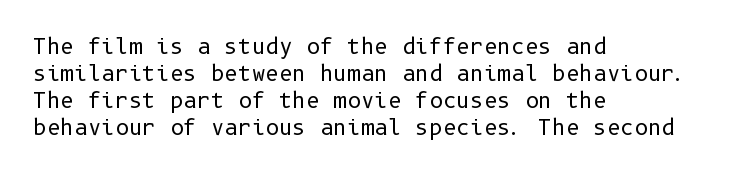
The image shows 21 px text type, upright; set left-aligned, normal line spacing (1.28x), normal letter spacing, not underlined.
